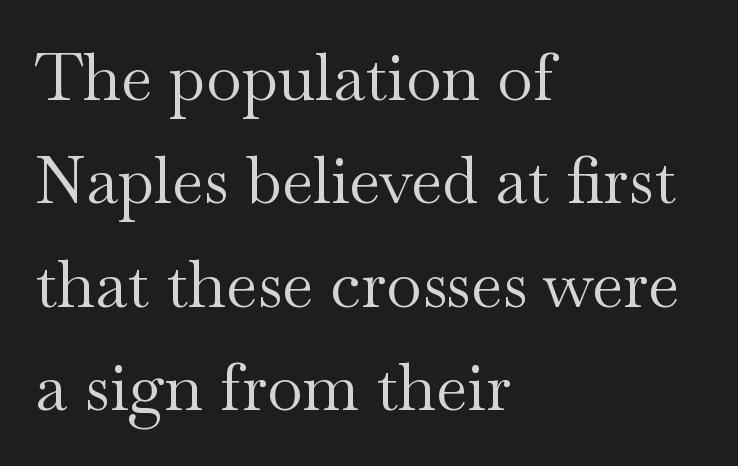
Q: Is the text bold? A: No.
Q: Is the text italic (slanted)? A: No, it is upright.
Q: Is the typeface a serif or a sans-serif typeface? A: Serif.
Q: Is the text underlined? A: No.
Q: How is the paragraph aligned? A: Left-aligned.
Q: Is the spacing between letters normal or unusually wide? A: Normal.
Q: Is the spacing between lines tight, normal or loose? A: Normal.
Q: Width (condensed, normal, or wide)? A: Wide.
Q: Stroke contrast? A: Medium.
Q: x-height? A: Small.
Q: Monospaced? A: No.
